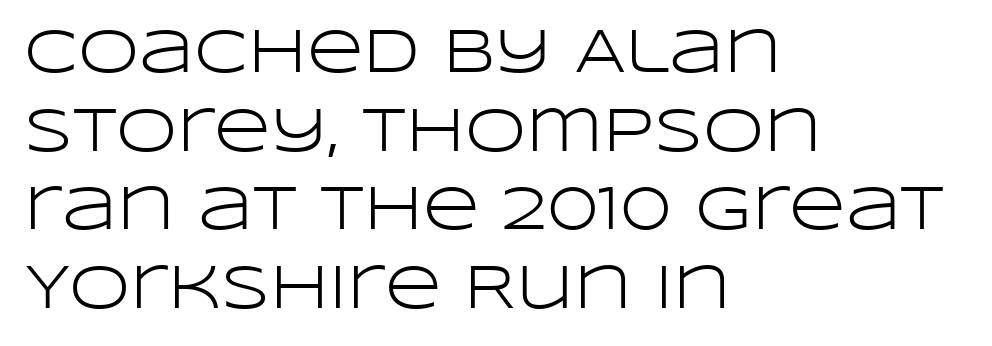
Here the designer chose a conventional face with non-uniform glyph widths. Unlike italic type, these characters show no tilt at all. The space between consecutive lines is moderate. In CSS terms this would be text-align: left.
